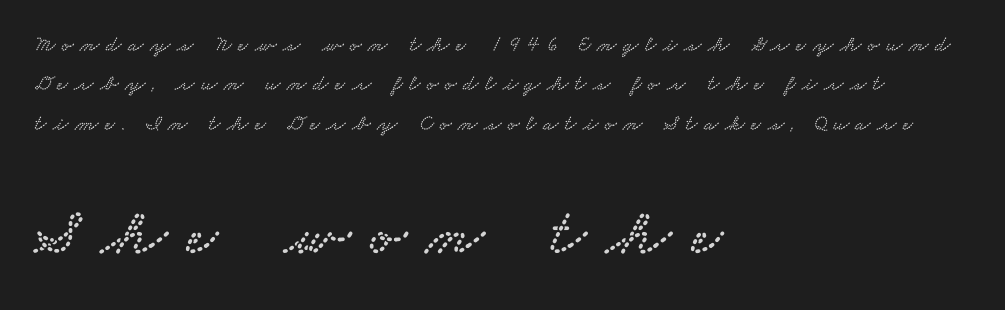
{"serif": "yes", "width": "wide", "stroke_contrast": "low", "x_height": "small", "monospaced": "no", "underline": "no", "align": "left", "line_spacing_ratio": 1.79, "letter_spacing": "wide", "letter_spacing_em": 0.3, "larger_block": "second", "size_ratio": 3.05, "glyph_px": 67}
